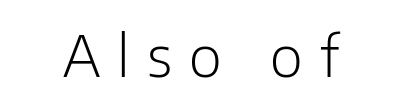
Q: Is the text bold? A: No.
Q: Is the text italic (slanted)? A: No, it is upright.
Q: Is the typeface a serif or a sans-serif typeface? A: Sans-serif.
Q: Is the text underlined? A: No.
Q: Is the spacing between letters normal or unusually wide? A: Unusually wide.
Q: Width (condensed, normal, or wide)? A: Normal.
Q: Stroke contrast? A: Low.
Q: x-height? A: Medium.
Q: Monospaced? A: No.
